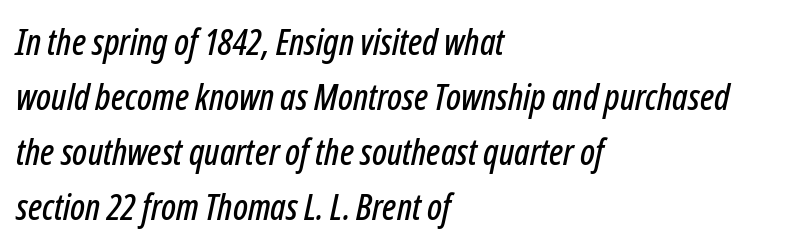
The rendering uses a moderate line-height, typical for paragraphs. No extra tracking has been applied to these lines. No word sits above an underline. These lines stack with their left ends in a neat column. Tall strokes in this sample are angled rather than plumb. The rendering uses natural spacing where letterforms have individual widths.
